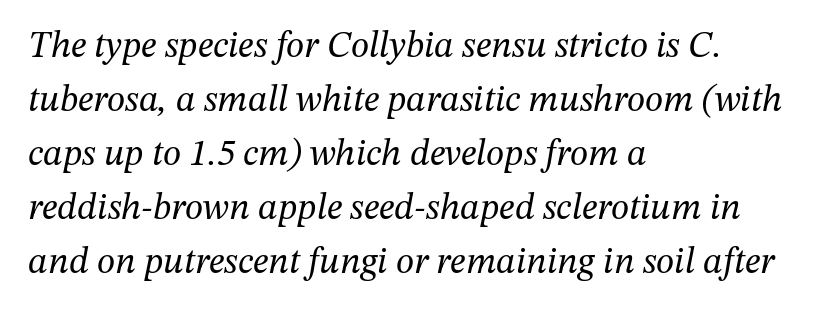
{"serif": "yes", "italic": "yes", "lean": "right", "slant_degrees": 12, "bold": "no", "weight": "regular", "width": "normal", "stroke_contrast": "medium", "x_height": "medium", "monospaced": "no", "underline": "no", "align": "left", "line_spacing": "normal", "line_spacing_ratio": 1.46, "letter_spacing": "normal", "letter_spacing_em": 0.0, "glyph_px": 37}
